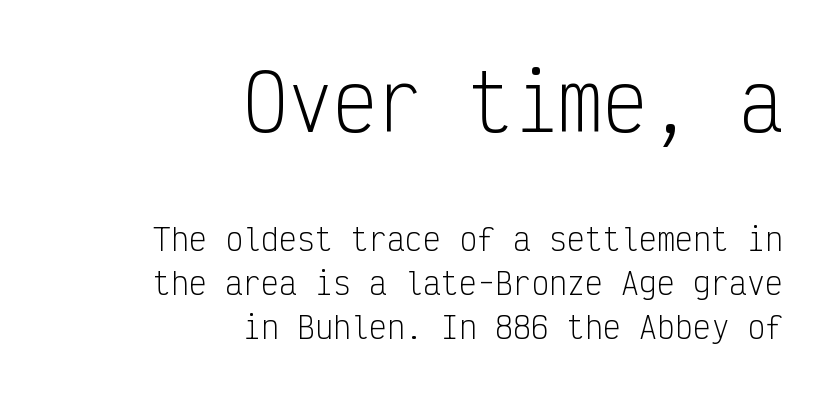
Q: Is the text bold? A: No.
Q: Is the text italic (slanted)? A: No, it is upright.
Q: Is the typeface a serif or a sans-serif typeface? A: Sans-serif.
Q: Is the text underlined? A: No.
Q: How is the paragraph aligned? A: Right-aligned.
Q: Is the spacing between letters normal or unusually wide? A: Normal.
Q: Is the spacing between lines tight, normal or loose? A: Normal.
Q: Which block of text is set in a larger size, the first (top) or the second (bottom)? A: The first (top) one.
Q: Width (condensed, normal, or wide)? A: Condensed.
Q: Stroke contrast? A: Low.
Q: x-height? A: Medium.
Q: Monospaced? A: Yes.
